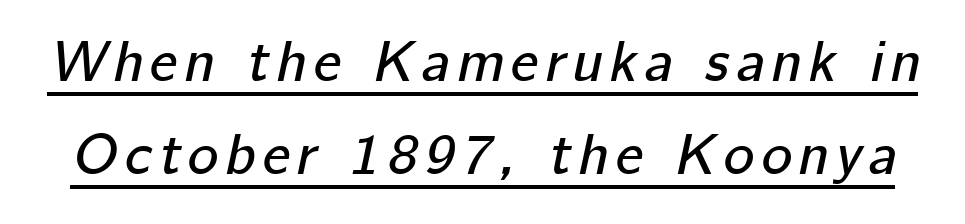
{"italic": "yes", "lean": "right", "slant_degrees": 12, "width": "normal", "stroke_contrast": "low", "x_height": "medium", "monospaced": "no", "underline": "yes", "line_spacing": "normal", "line_spacing_ratio": 1.61, "glyph_px": 58}
